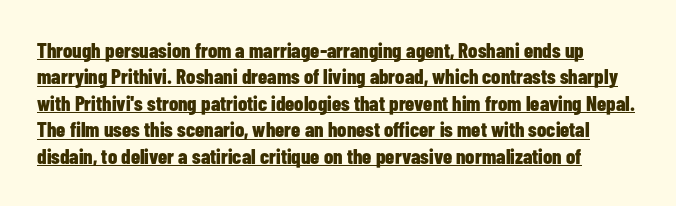
The characters look thick and weighty, a clear bold. Leading: standard. Default kerning and tracking; the words read as compact shapes. Italic? Not at all — the glyphs are vertical.
